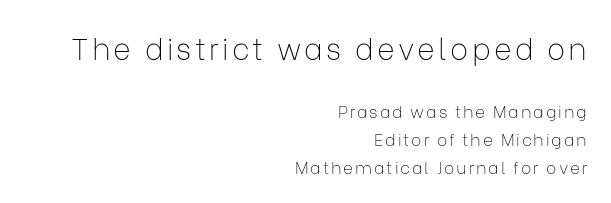
The image shows 30 px thin sans-serif type, upright; set right-aligned, normal line spacing (1.64x), not underlined; the first (top) block is 1.76x larger; low stroke contrast and a medium x-height.
